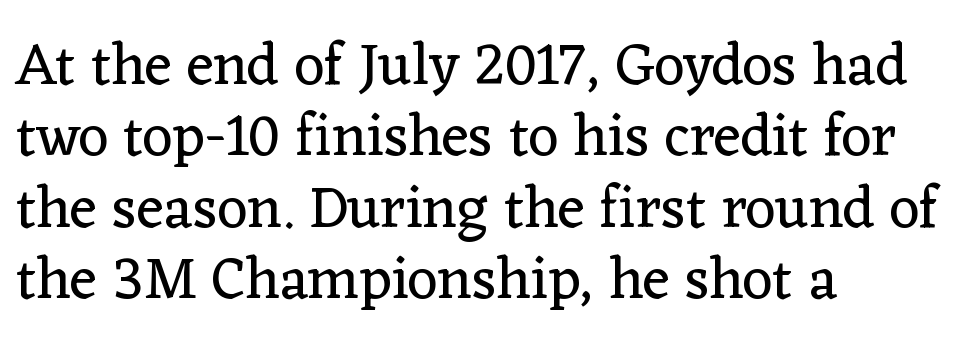
The image shows 59 px regular-weight serif type, upright; set left-aligned, line spacing 1.21x, normal letter spacing, not underlined; low stroke contrast and a medium x-height.
